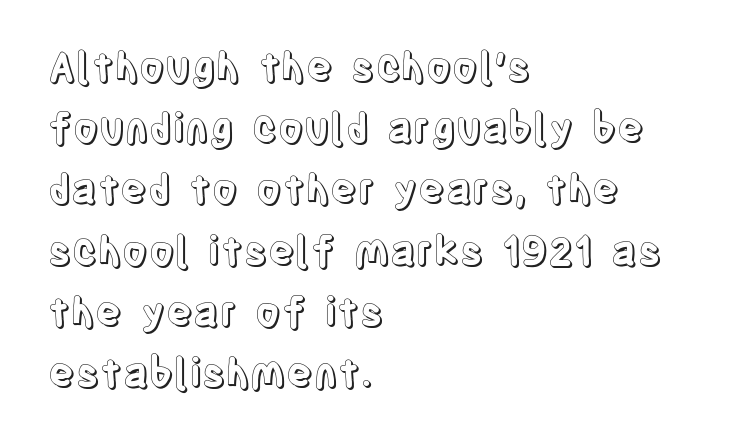
Q: Is the text italic (slanted)? A: No, it is upright.
Q: Is the text underlined? A: No.
Q: How is the paragraph aligned? A: Left-aligned.
Q: Is the spacing between letters normal or unusually wide? A: Normal.
Q: Is the spacing between lines tight, normal or loose? A: Normal.
Q: Width (condensed, normal, or wide)? A: Condensed.
Q: x-height? A: Large.
Q: Monospaced? A: No.
